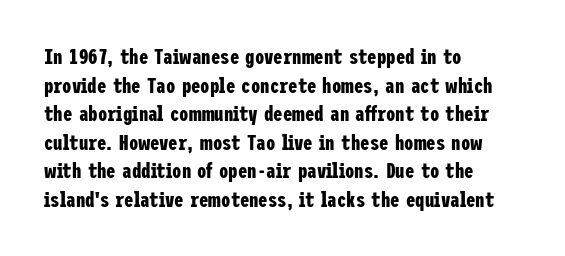
Notice how descenders clear the ascenders below comfortably — that's standard leading. Clear beneath every line of the passage. These lines are set flush left with a ragged right edge. The type sits square on the baseline with zero lean. Each word holds together tightly as a unit, with standard inter-letter gaps.
